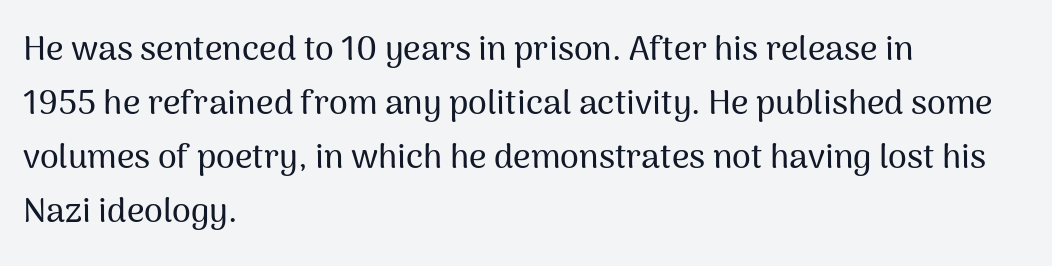
Q: Is the text italic (slanted)? A: No, it is upright.
Q: Is the typeface a serif or a sans-serif typeface? A: Sans-serif.
Q: Is the text underlined? A: No.
Q: How is the paragraph aligned? A: Left-aligned.
Q: Is the spacing between letters normal or unusually wide? A: Normal.
Q: Is the spacing between lines tight, normal or loose? A: Normal.
Q: Width (condensed, normal, or wide)? A: Normal.
Q: Stroke contrast? A: Medium.
Q: x-height? A: Medium.
Q: Monospaced? A: No.
